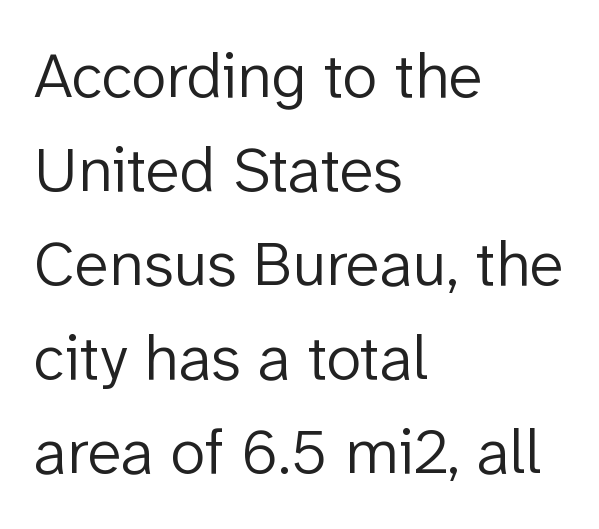
Q: Is the text bold? A: No.
Q: Is the text italic (slanted)? A: No, it is upright.
Q: Is the typeface a serif or a sans-serif typeface? A: Sans-serif.
Q: Is the text underlined? A: No.
Q: How is the paragraph aligned? A: Left-aligned.
Q: Is the spacing between letters normal or unusually wide? A: Normal.
Q: Is the spacing between lines tight, normal or loose? A: Normal.
Q: Width (condensed, normal, or wide)? A: Normal.
Q: Stroke contrast? A: Low.
Q: x-height? A: Medium.
Q: Monospaced? A: No.
